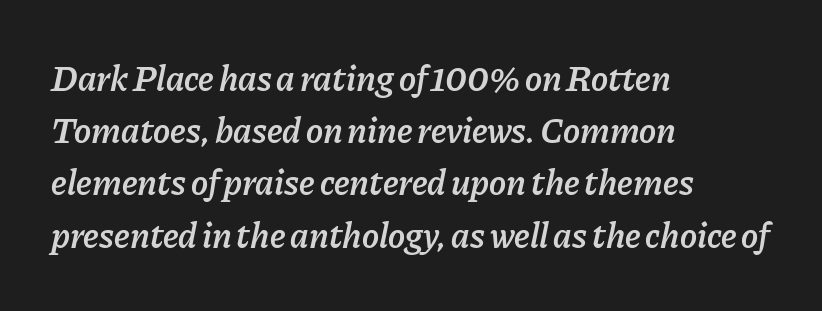
{"italic": "yes", "lean": "right", "slant_degrees": 11, "bold": "semi", "weight": "semibold", "width": "normal", "stroke_contrast": "low", "x_height": "medium", "monospaced": "no", "underline": "no", "align": "left", "line_spacing": "normal", "line_spacing_ratio": 1.45, "letter_spacing": "normal", "letter_spacing_em": 0.0, "glyph_px": 36}
